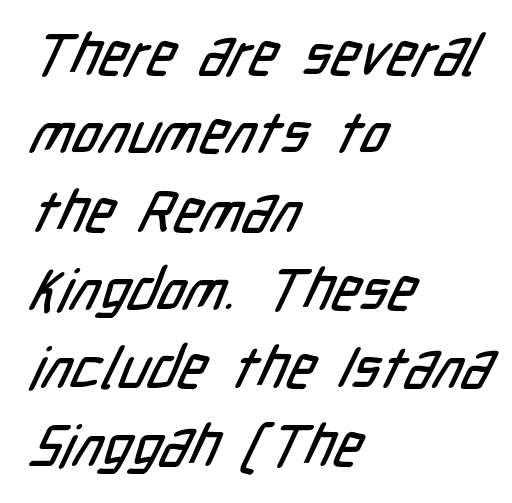
{"serif": "no", "width": "condensed", "stroke_contrast": "low", "x_height": "medium", "monospaced": "no", "underline": "no", "align": "left", "line_spacing": "normal", "line_spacing_ratio": 1.35, "letter_spacing": "normal", "letter_spacing_em": 0.0, "glyph_px": 58}
